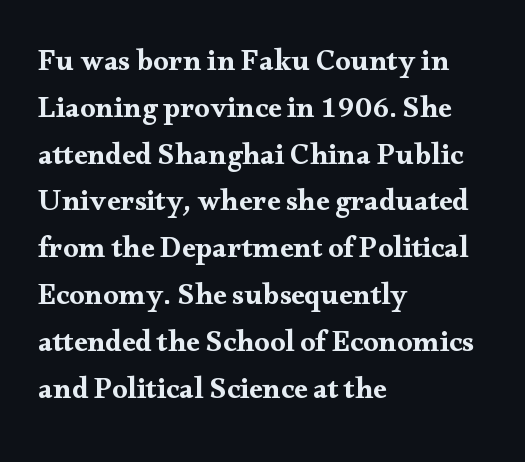
The image shows 30 px wide serif type, upright; set left-aligned, normal line spacing (1.56x), normal letter spacing, not underlined; medium stroke contrast and a small x-height.
